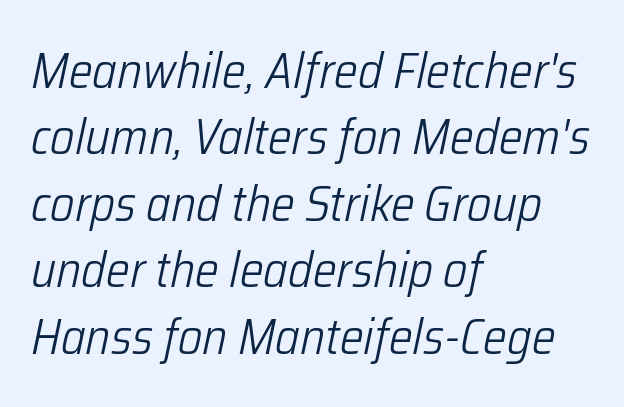
The setting favours the left margin, as ordinary paragraphs usually do. Each word holds together tightly as a unit, with standard inter-letter gaps. The rows are spaced the way most documents space them. Letters rest on an invisible, unmarked baseline. Think standard paragraph weight, or any step lighter than that.
